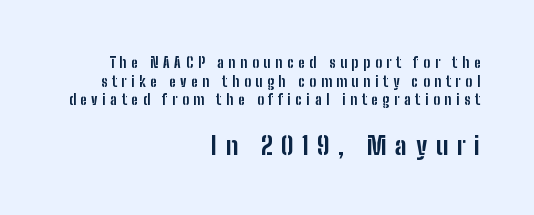
Q: Is the text bold? A: Yes.
Q: Is the text italic (slanted)? A: No, it is upright.
Q: Is the text underlined? A: No.
Q: How is the paragraph aligned? A: Right-aligned.
Q: Is the spacing between letters normal or unusually wide? A: Unusually wide.
Q: Is the spacing between lines tight, normal or loose? A: Normal.
Q: Which block of text is set in a larger size, the first (top) or the second (bottom)? A: The second (bottom) one.
